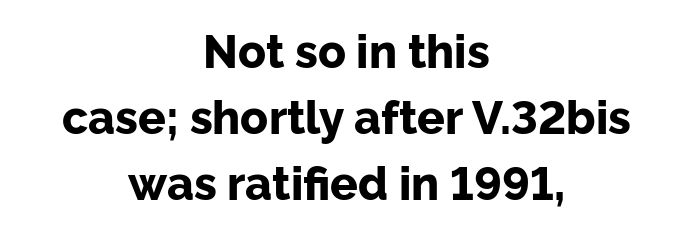
{"serif": "no", "italic": "no", "bold": "yes", "weight": "bold", "width": "normal", "stroke_contrast": "low", "x_height": "medium", "monospaced": "no", "underline": "no", "align": "center", "line_spacing": "normal", "line_spacing_ratio": 1.43, "letter_spacing": "normal", "letter_spacing_em": 0.0, "glyph_px": 46}
